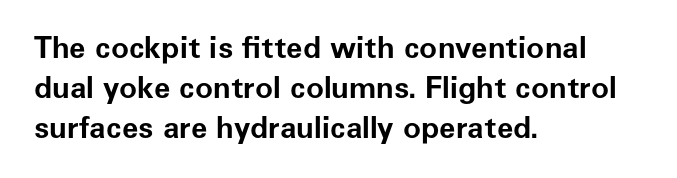
The image shows 30 px bold sans-serif type, upright; set left-aligned, normal line spacing (1.33x), normal letter spacing, not underlined; low stroke contrast and a medium x-height.
